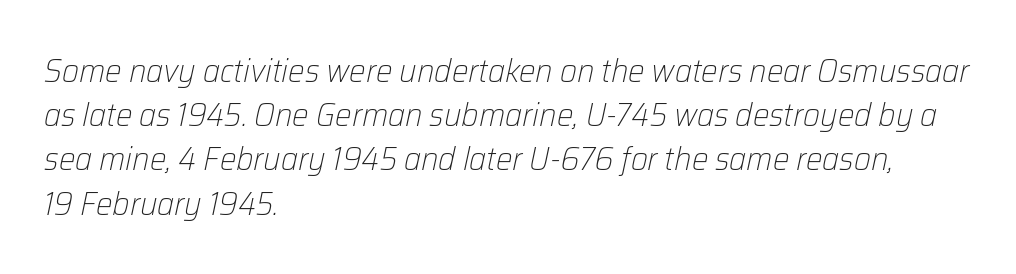
{"italic": "yes", "lean": "right", "slant_degrees": 12, "bold": "no", "weight": "light", "width": "normal", "stroke_contrast": "low", "x_height": "medium", "monospaced": "no", "underline": "no", "align": "left", "line_spacing": "normal", "line_spacing_ratio": 1.34, "letter_spacing": "normal", "letter_spacing_em": 0.0, "glyph_px": 33}
